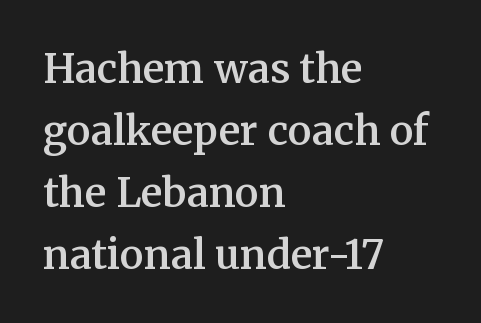
{"serif": "yes", "italic": "no", "bold": "semi", "weight": "semibold", "width": "normal", "stroke_contrast": "medium", "x_height": "medium", "monospaced": "no", "underline": "no", "align": "left", "line_spacing": "normal", "line_spacing_ratio": 1.55, "letter_spacing": "normal", "letter_spacing_em": 0.0, "glyph_px": 40}
